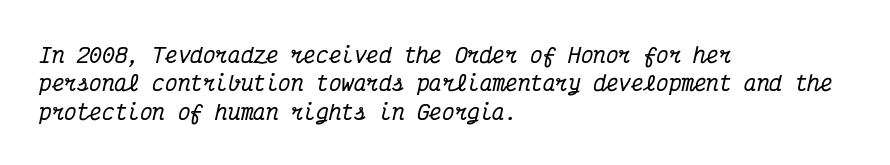
The image shows 21 px text type, italic (leaning right); set left-aligned, normal line spacing (1.35x), normal letter spacing, not underlined.
